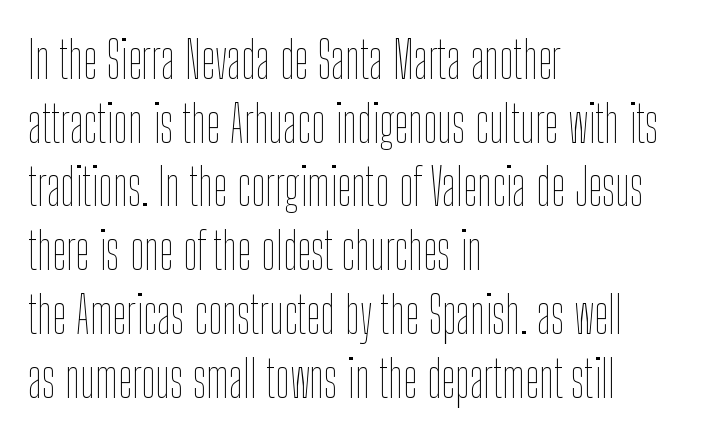
Q: Is the text bold? A: No.
Q: Is the text italic (slanted)? A: No, it is upright.
Q: Is the text underlined? A: No.
Q: How is the paragraph aligned? A: Left-aligned.
Q: Is the spacing between letters normal or unusually wide? A: Normal.
Q: Is the spacing between lines tight, normal or loose? A: Normal.
Q: Width (condensed, normal, or wide)? A: Condensed.
Q: Stroke contrast? A: Low.
Q: x-height? A: Medium.
Q: Monospaced? A: No.
